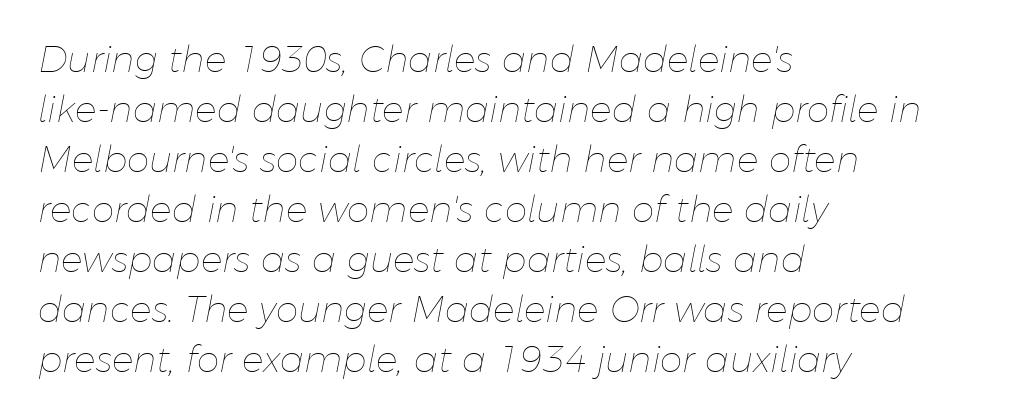
The image shows 36 px thin type, italic (leaning right); set left-aligned, normal line spacing (1.39x), normal letter spacing, not underlined; low stroke contrast and a medium x-height.
